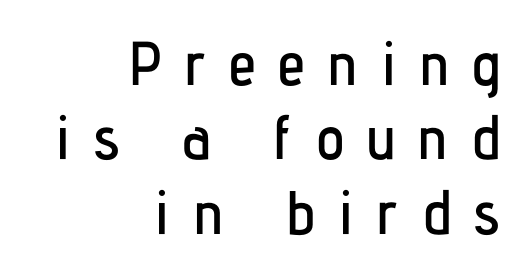
The image shows 62 px condensed sans-serif type, upright; set right-aligned, line spacing 1.2x, unusually wide letter spacing (+0.36 em), not underlined; low stroke contrast and a medium x-height.
